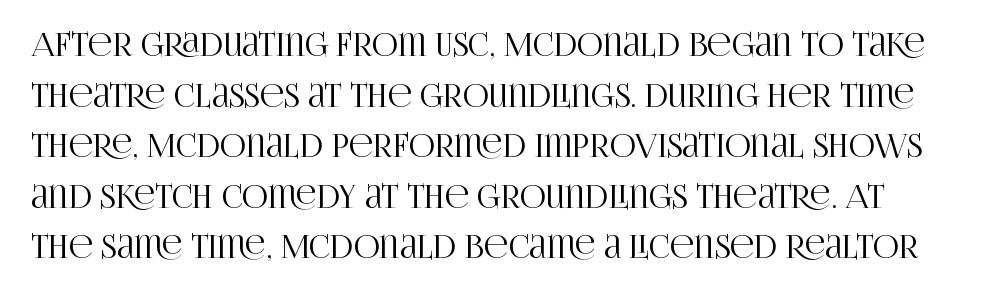
The image shows 32 px condensed serif type, upright; set normal line spacing (1.58x), normal letter spacing, not underlined; high stroke contrast and a large x-height.
